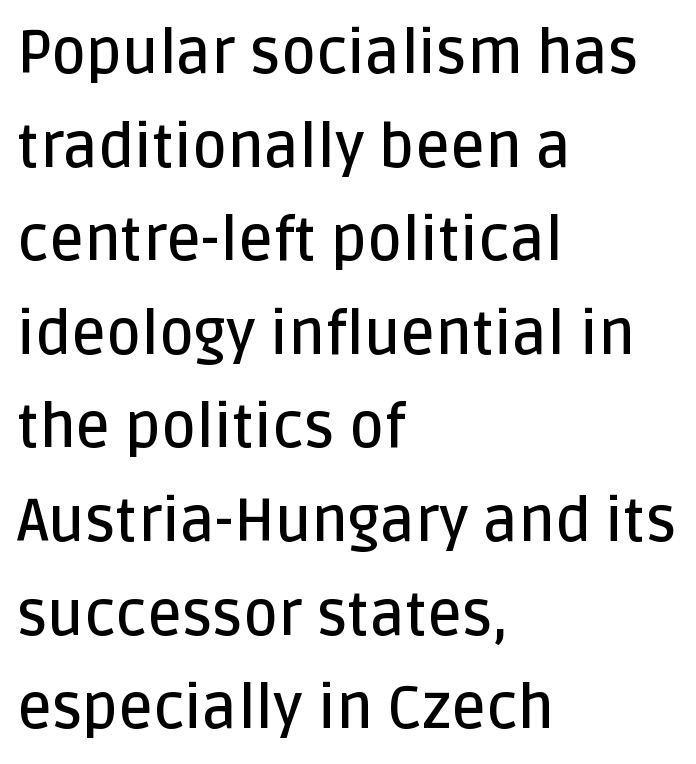
{"serif": "no", "italic": "no", "bold": "semi", "weight": "semibold", "width": "normal", "stroke_contrast": "low", "x_height": "large", "monospaced": "no", "underline": "no", "align": "left", "line_spacing": "normal", "line_spacing_ratio": 1.56, "letter_spacing": "normal", "letter_spacing_em": 0.0, "glyph_px": 60}
